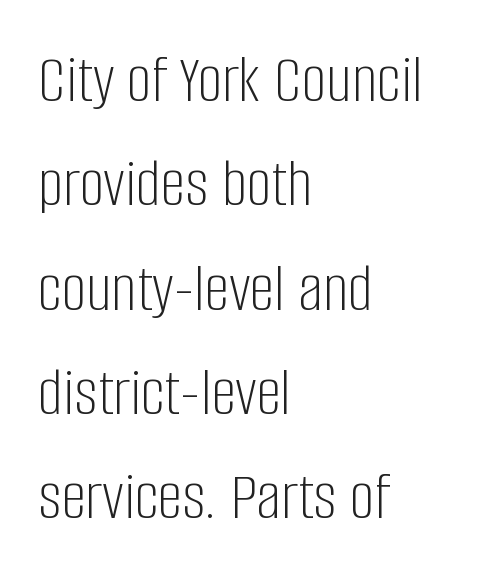
Q: Is the text bold? A: No.
Q: Is the text italic (slanted)? A: No, it is upright.
Q: Is the typeface a serif or a sans-serif typeface? A: Sans-serif.
Q: Is the text underlined? A: No.
Q: How is the paragraph aligned? A: Left-aligned.
Q: Is the spacing between letters normal or unusually wide? A: Normal.
Q: Is the spacing between lines tight, normal or loose? A: Normal.
Q: Width (condensed, normal, or wide)? A: Condensed.
Q: Stroke contrast? A: Low.
Q: x-height? A: Large.
Q: Monospaced? A: No.
